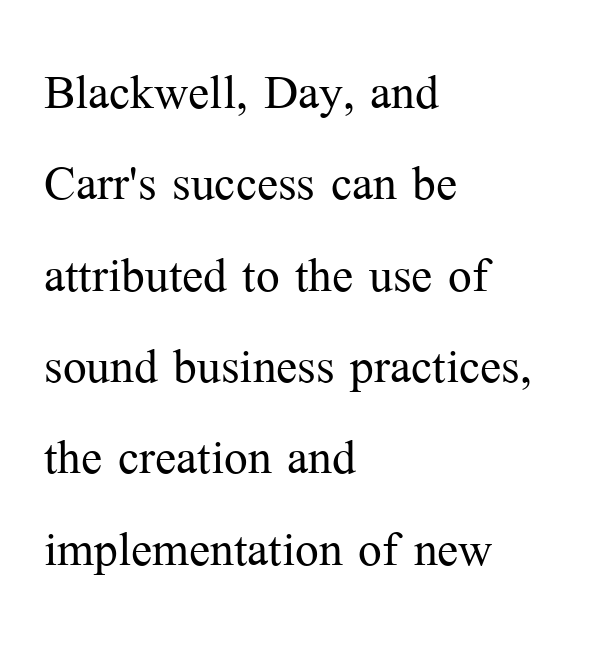
Q: Is the text bold? A: No.
Q: Is the text italic (slanted)? A: No, it is upright.
Q: Is the typeface a serif or a sans-serif typeface? A: Serif.
Q: Is the text underlined? A: No.
Q: How is the paragraph aligned? A: Left-aligned.
Q: Is the spacing between letters normal or unusually wide? A: Normal.
Q: Is the spacing between lines tight, normal or loose? A: Normal.
Q: Width (condensed, normal, or wide)? A: Normal.
Q: Stroke contrast? A: Medium.
Q: x-height? A: Medium.
Q: Monospaced? A: No.
